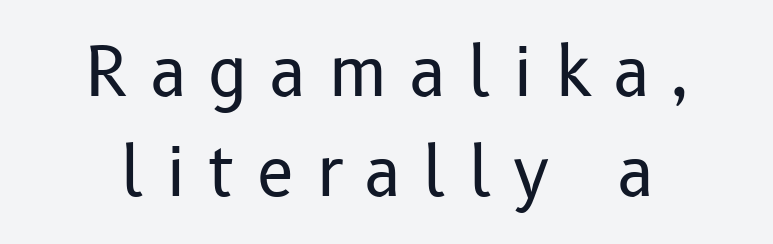
Think of a printed novel: that variable character pitch is what you see here. Whoever set this chose a conventional vertical rhythm. Serifs: no, the terminals of the letterforms are clean. Posture: straight, roman, zero tilt. Where is the straight margin? There isn't one; the lines are centered.
